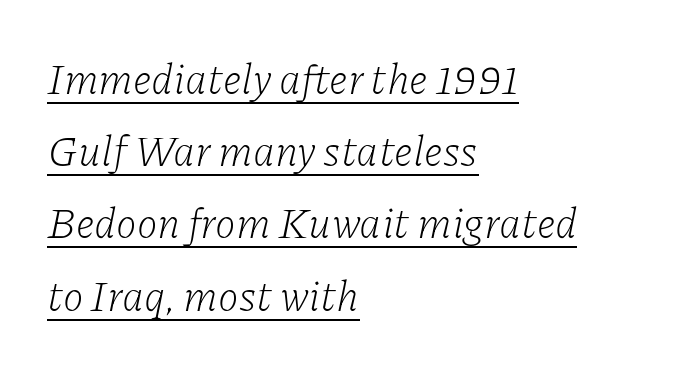
Slant detected: the letters are inclined. Think of a printed novel: that variable character pitch is what you see here. Weight class: somewhere from thin through regular. Check where the strokes stop: tiny serifs finish them off. A typographer would call this underscored text. Casual observation: everything's shoved over to the left.
